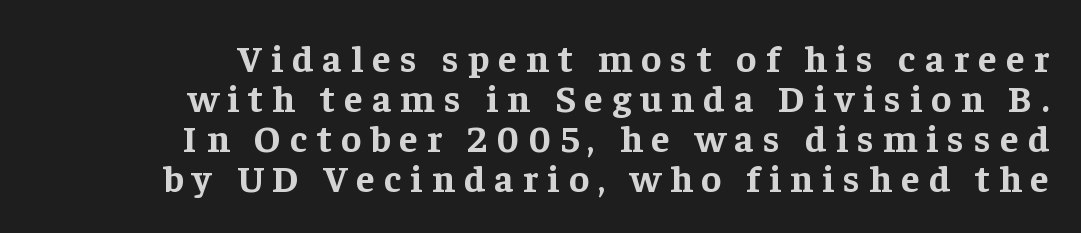
Q: Is the text bold? A: Yes.
Q: Is the text italic (slanted)? A: No, it is upright.
Q: Is the typeface a serif or a sans-serif typeface? A: Serif.
Q: Is the text underlined? A: No.
Q: How is the paragraph aligned? A: Right-aligned.
Q: Is the spacing between letters normal or unusually wide? A: Unusually wide.
Q: Is the spacing between lines tight, normal or loose? A: Tight.
Q: Width (condensed, normal, or wide)? A: Normal.
Q: Stroke contrast? A: Low.
Q: x-height? A: Medium.
Q: Monospaced? A: No.
